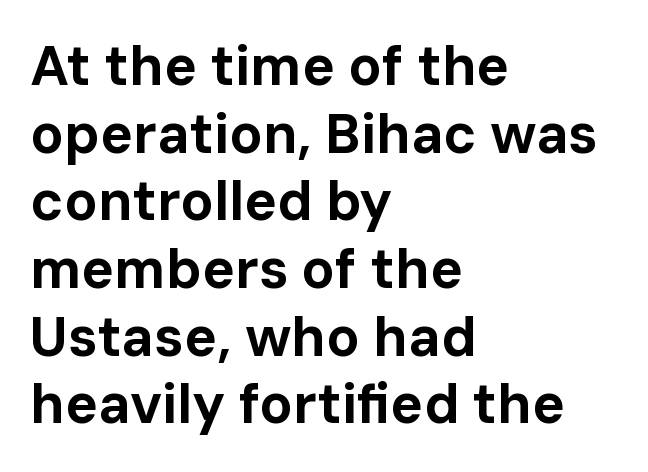
{"serif": "no", "italic": "no", "bold": "yes", "weight": "bold", "width": "normal", "stroke_contrast": "low", "x_height": "medium", "monospaced": "no", "underline": "no", "align": "left", "line_spacing_ratio": 1.23, "letter_spacing": "normal", "letter_spacing_em": 0.0, "glyph_px": 55}
